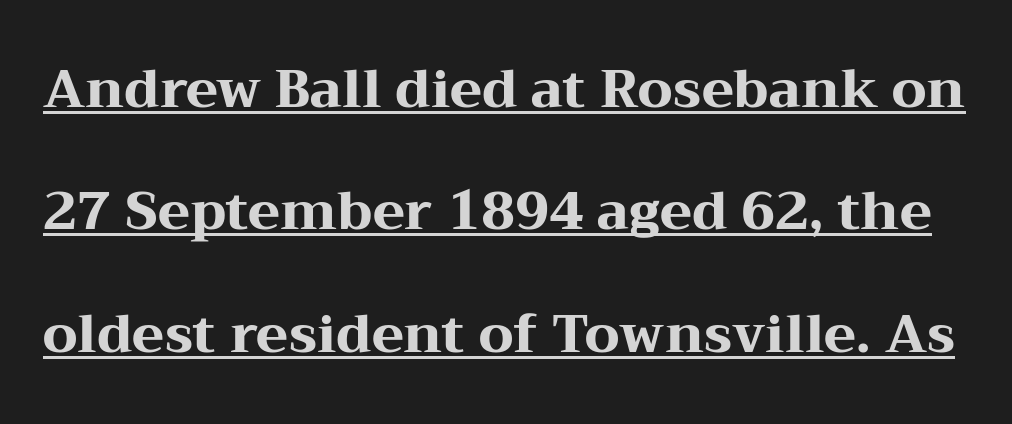
{"serif": "yes", "italic": "no", "bold": "yes", "weight": "heavy", "width": "wide", "stroke_contrast": "medium", "x_height": "medium", "monospaced": "no", "underline": "yes", "line_spacing": "loose", "line_spacing_ratio": 2.31, "letter_spacing": "normal", "letter_spacing_em": 0.0, "glyph_px": 53}
